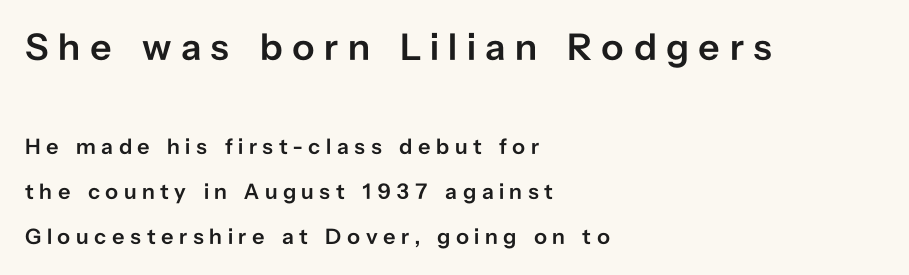
Check under the words: just untouched page. If you drew a ruler down the left edge, every line would touch it. A fair bit of extra ink — the face is semibold, not bold. Think of a printed novel: that variable character pitch is what you see here.
